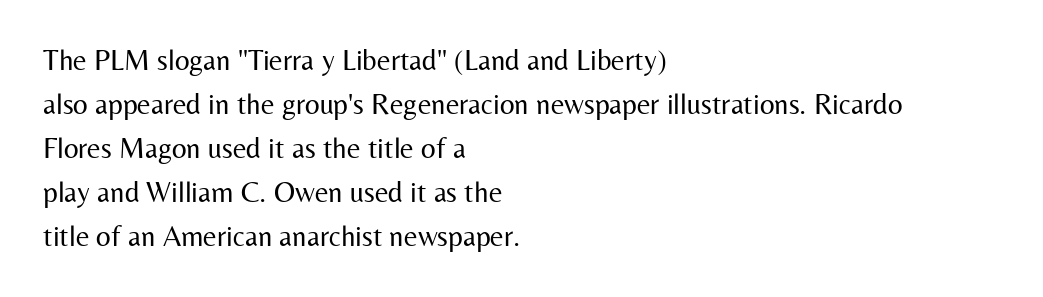
Q: Is the text bold? A: No.
Q: Is the text italic (slanted)? A: No, it is upright.
Q: Is the typeface a serif or a sans-serif typeface? A: Sans-serif.
Q: Is the text underlined? A: No.
Q: How is the paragraph aligned? A: Left-aligned.
Q: Is the spacing between letters normal or unusually wide? A: Normal.
Q: Is the spacing between lines tight, normal or loose? A: Normal.
Q: Width (condensed, normal, or wide)? A: Normal.
Q: Stroke contrast? A: Medium.
Q: x-height? A: Medium.
Q: Monospaced? A: No.
